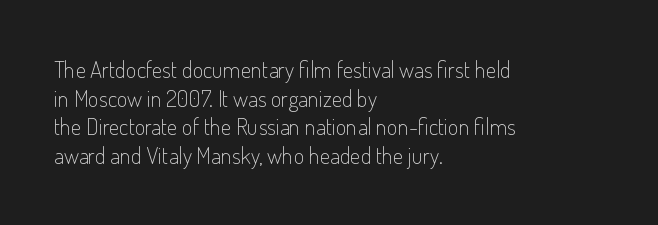
The image shows 23 px text type, upright; set left-aligned, normal line spacing (1.25x), normal letter spacing, not underlined.
